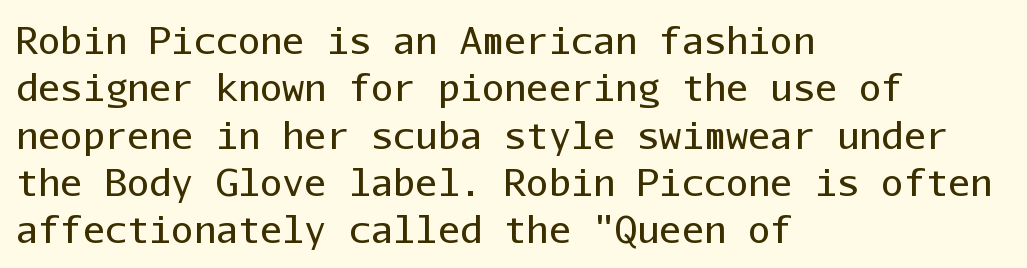
{"serif": "no", "italic": "no", "bold": "no", "weight": "regular", "width": "normal", "stroke_contrast": "low", "x_height": "medium", "monospaced": "yes", "underline": "no", "align": "left", "line_spacing": "normal", "line_spacing_ratio": 1.28, "letter_spacing": "normal", "letter_spacing_em": 0.0, "glyph_px": 37}
